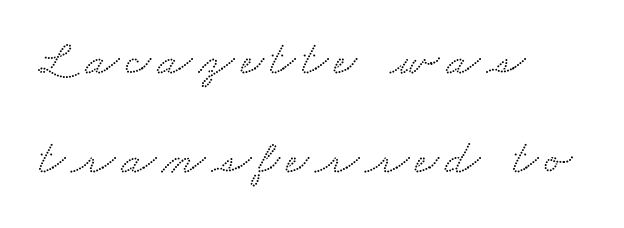
The block of text is sparse from top to bottom, with ample space between rows. These lines are composed in type with serifs. You could not count columns in this text — the font is proportionally spaced. The space beneath each line is pristine and unruled.
